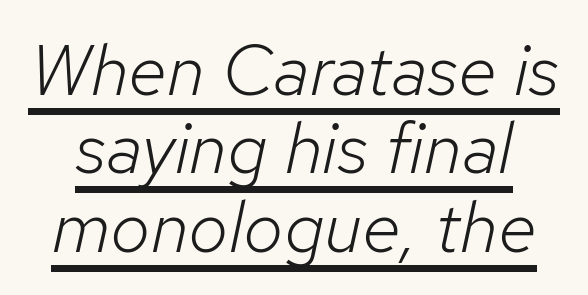
{"italic": "yes", "lean": "right", "slant_degrees": 12, "bold": "no", "weight": "light", "width": "normal", "stroke_contrast": "low", "x_height": "medium", "monospaced": "no", "underline": "yes", "line_spacing": "tight", "line_spacing_ratio": 1.09, "letter_spacing": "normal", "letter_spacing_em": 0.0, "glyph_px": 72}
